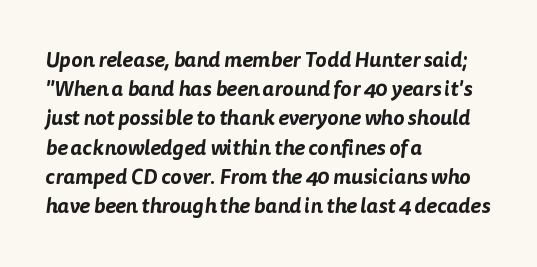
The gaps between neighbouring characters are ordinary and unremarkable. Compared with a centered layout, this one pins lines to the left instead. Decoration check: the copy has no underline. Baseline-to-baseline distance is the conventional proportion of letter height.
